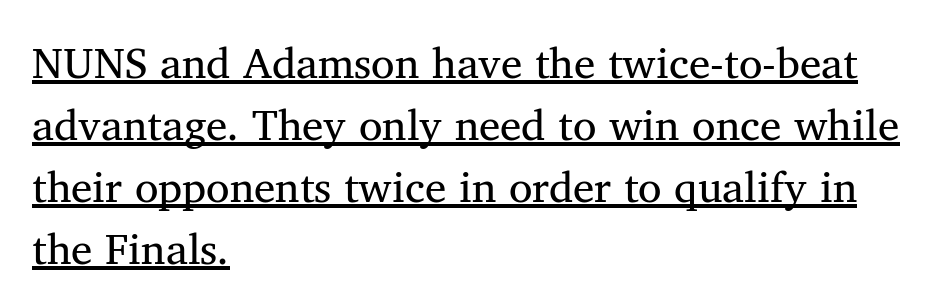
The image shows 43 px regular-weight serif type, upright; set left-aligned, normal line spacing (1.44x), normal letter spacing, underlined; medium stroke contrast and a medium x-height.
